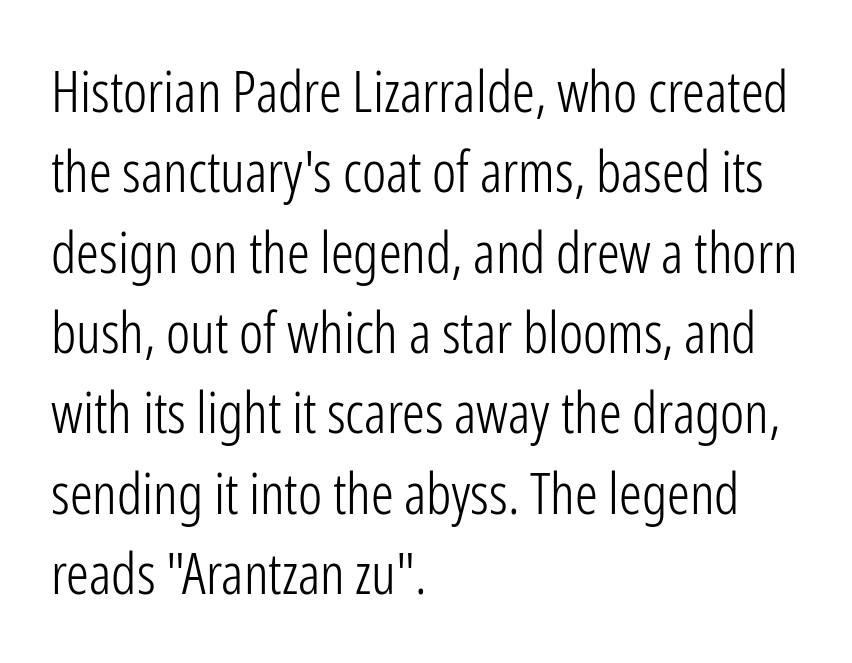
{"serif": "no", "italic": "no", "bold": "no", "weight": "light", "width": "condensed", "stroke_contrast": "low", "x_height": "medium", "monospaced": "no", "underline": "no", "align": "left", "line_spacing": "normal", "line_spacing_ratio": 1.41, "letter_spacing": "normal", "letter_spacing_em": 0.0, "glyph_px": 57}
